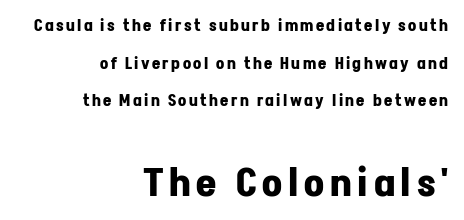
{"serif": "no", "italic": "no", "bold": "yes", "weight": "bold", "width": "normal", "stroke_contrast": "low", "x_height": "medium", "monospaced": "no", "underline": "no", "align": "right", "line_spacing": "loose", "line_spacing_ratio": 2.35, "larger_block": "second", "size_ratio": 2.44, "glyph_px": 39}
